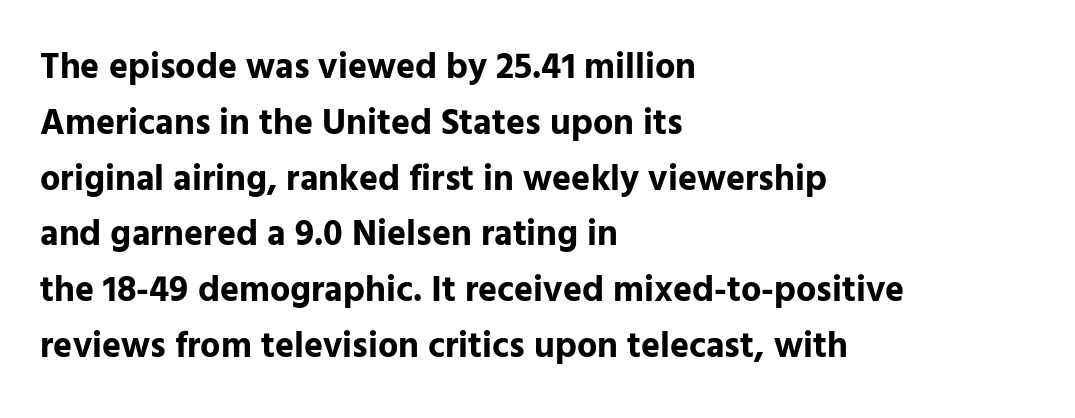
The image shows 36 px bold sans-serif type, upright; set left-aligned, normal line spacing (1.55x), normal letter spacing, not underlined; low stroke contrast and a medium x-height.
